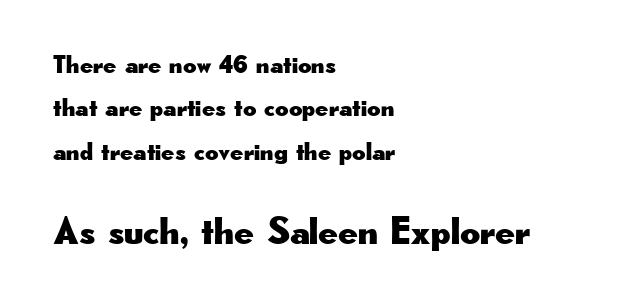
You can tell from the bare stems that sans-serif type was used. Each letter keeps its own natural width here, so spacing adapts to shape. Each line starts at the same left margin while the right side varies. The block sitting lower on the canvas is the one with enlarged characters.
